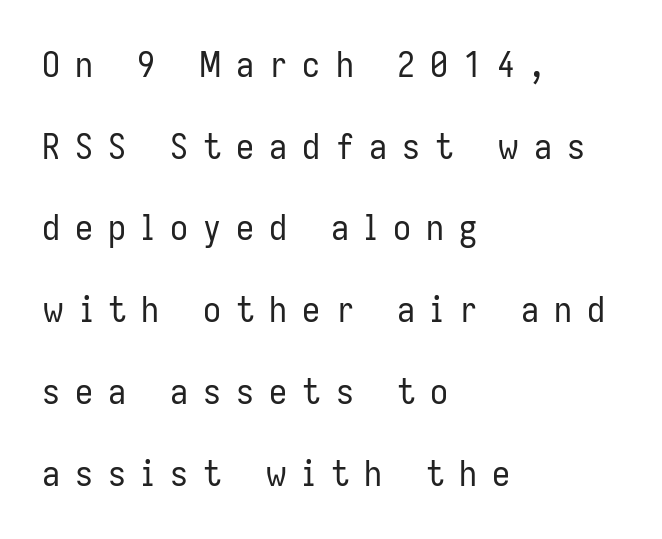
The zone under the glyphs is completely vacant. To sum up the face: it is a sans, with no serifs. Visually the block forms a straight wall on the left and a jagged coastline on the right. Tracking here is generous; glyphs stand well apart from one another. No letter is thick-stroked: the sample isn't bold. Upright lettering throughout.
